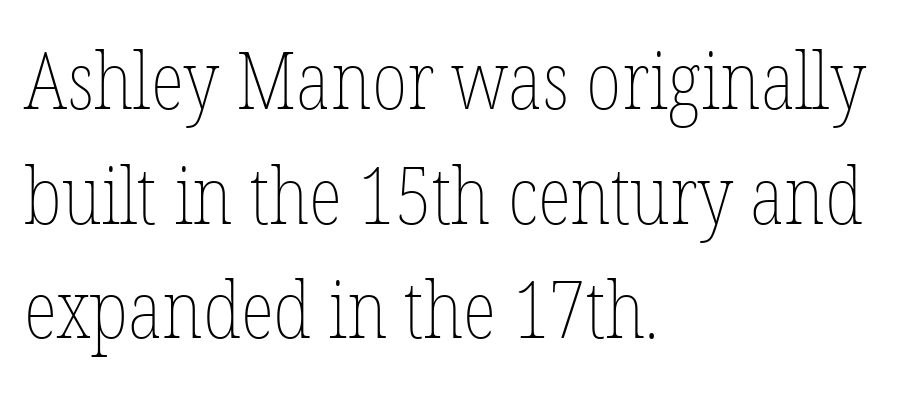
{"italic": "no", "bold": "no", "weight": "thin", "width": "condensed", "stroke_contrast": "low", "x_height": "medium", "monospaced": "no", "underline": "no", "align": "left", "line_spacing": "normal", "line_spacing_ratio": 1.45, "letter_spacing": "normal", "letter_spacing_em": 0.0, "glyph_px": 79}
